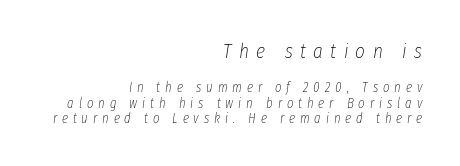
{"italic": "yes", "lean": "right", "slant_degrees": 8, "bold": "no", "underline": "no", "align": "right", "line_spacing": "tight", "line_spacing_ratio": 1.11, "letter_spacing": "wide", "letter_spacing_em": 0.35, "larger_block": "first", "size_ratio": 1.5, "glyph_px": 21}
